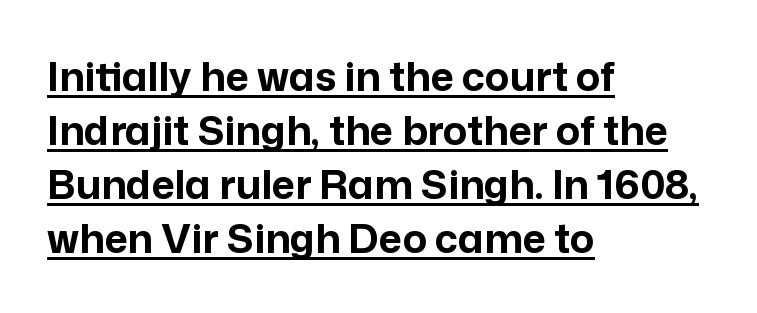
The image shows 40 px bold sans-serif type, upright; set left-aligned, normal line spacing (1.35x), normal letter spacing, underlined; low stroke contrast and a medium x-height.
